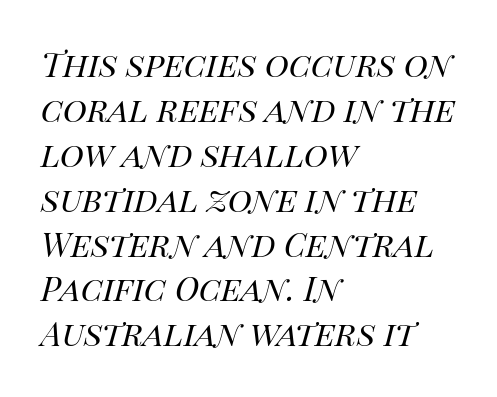
Q: Is the text bold? A: No.
Q: Is the text italic (slanted)? A: Yes, it leans right by about 14 degrees.
Q: Is the text underlined? A: No.
Q: How is the paragraph aligned? A: Left-aligned.
Q: Is the spacing between letters normal or unusually wide? A: Normal.
Q: Is the spacing between lines tight, normal or loose? A: Normal.
Q: Width (condensed, normal, or wide)? A: Normal.
Q: Stroke contrast? A: High.
Q: x-height? A: Large.
Q: Monospaced? A: No.
